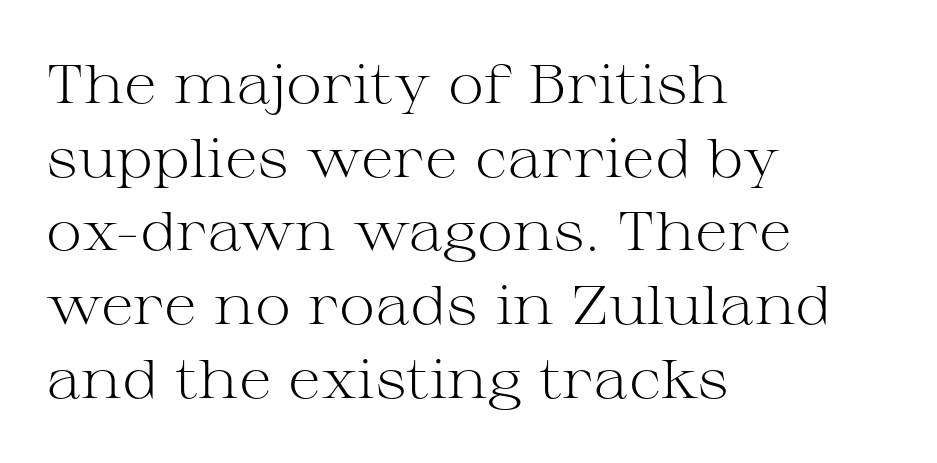
The image shows 55 px light, wide serif type, upright; set left-aligned, normal line spacing (1.34x), normal letter spacing, not underlined; medium stroke contrast and a medium x-height.
